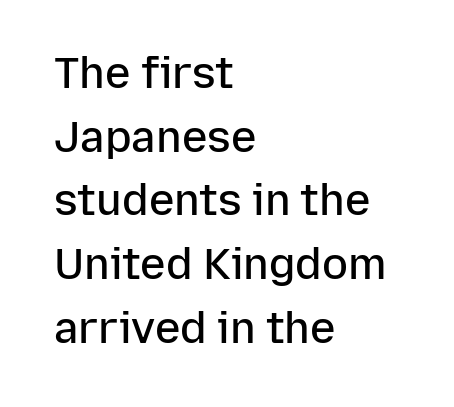
Each letter's strokes conclude bluntly, with no projecting serifs. A fair bit of extra ink — the face is semibold, not bold. The rag falls on the right side of this text block. If you measured baseline to baseline, you'd find a middling distance.
